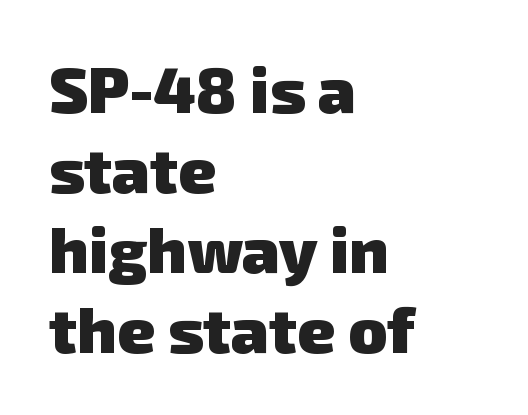
Typesetter's note: full bold, strokes at maximum text heaviness. Short note: letters normally spaced. Short and long lines alike share a common starting point at left. Is this a fixed-width face? No — the glyphs have proportional, varying widths. A sans-serif font was chosen for this passage.
